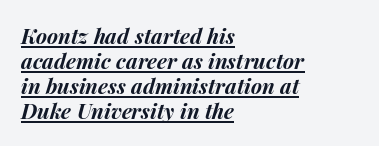
The image shows 21 px bold type, italic (leaning right); set left-aligned, line spacing 1.19x, normal letter spacing, underlined.
